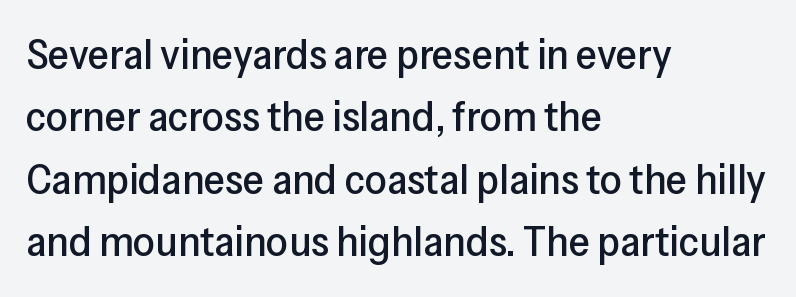
The image shows 43 px sans-serif type, upright; set left-aligned, normal line spacing (1.45x), normal letter spacing, not underlined; low stroke contrast and a medium x-height.
